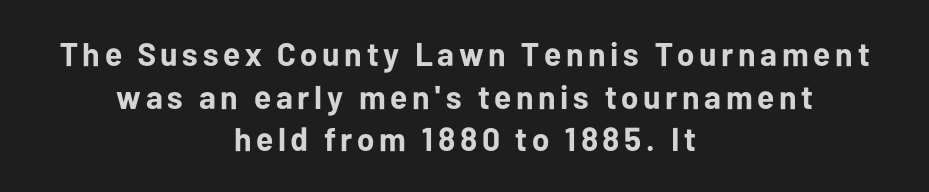
{"serif": "no", "italic": "no", "bold": "yes", "weight": "bold", "width": "normal", "stroke_contrast": "low", "x_height": "medium", "monospaced": "no", "underline": "no", "align": "center", "line_spacing": "normal", "line_spacing_ratio": 1.29, "glyph_px": 33}
